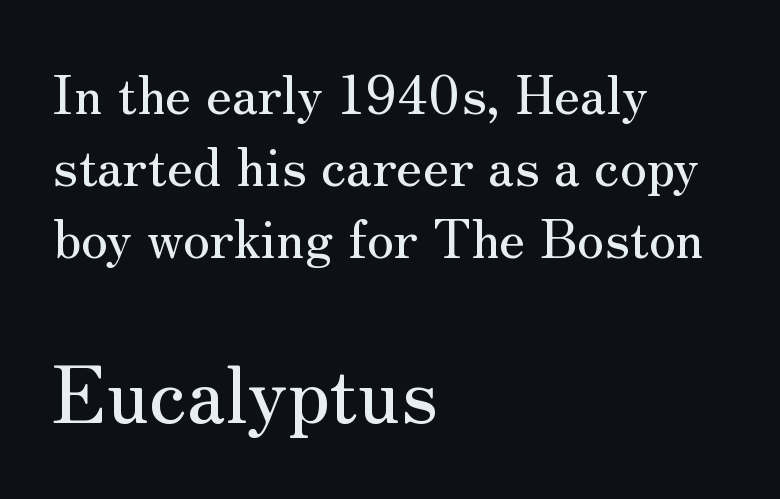
What kind of face is this? One with serifs. Anything drawn beneath the words? Only blank space. Horizontal bands of white between lines are of average thickness. The paragraph has a hard left edge and a soft right edge. The letterforms sit shoulder to shoulder at normal distance.
